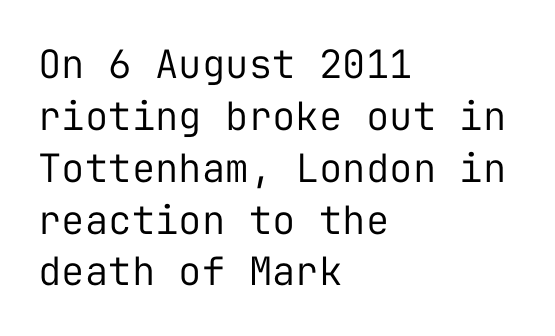
The image shows 39 px regular-weight sans-serif type, upright, monospaced; set left-aligned, normal line spacing (1.33x), normal letter spacing, not underlined; low stroke contrast and a medium x-height.
